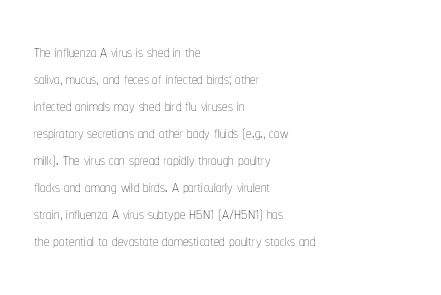
Beneath every word, the page is bare. The lettering holds an erect, upright posture throughout. Caption: face not bold, strokes unweighted. The gaps between neighbouring characters are ordinary and unremarkable.
